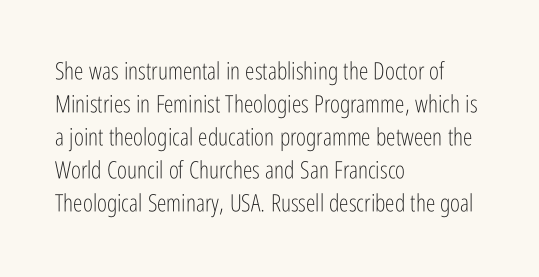
Horizontally, the lines are justified to the leading edge only. A roman cut, with each character standing at attention. The lines sit at an ordinary, default distance from one another. The font sits on the lighter half of the weight spectrum, regular included. Just letters on the line, the space beneath them empty. Standard letterfit; no display-style spreading of the glyphs.
